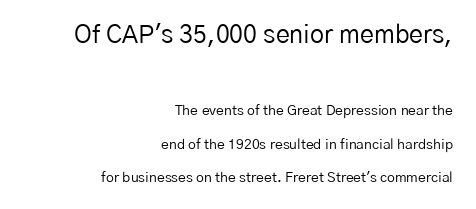
{"italic": "no", "bold": "no", "underline": "no", "align": "right", "line_spacing": "loose", "line_spacing_ratio": 2.4, "letter_spacing": "normal", "letter_spacing_em": 0.0, "larger_block": "first", "size_ratio": 1.79, "glyph_px": 25}
